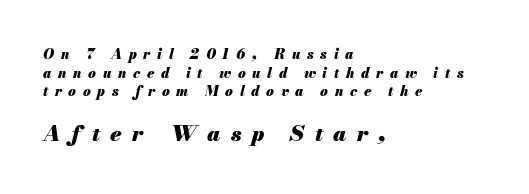
{"italic": "yes", "lean": "right", "slant_degrees": 13, "bold": "yes", "underline": "no", "align": "left", "line_spacing": "normal", "line_spacing_ratio": 1.33, "letter_spacing": "wide", "letter_spacing_em": 0.47, "larger_block": "second", "size_ratio": 1.57, "glyph_px": 22}
